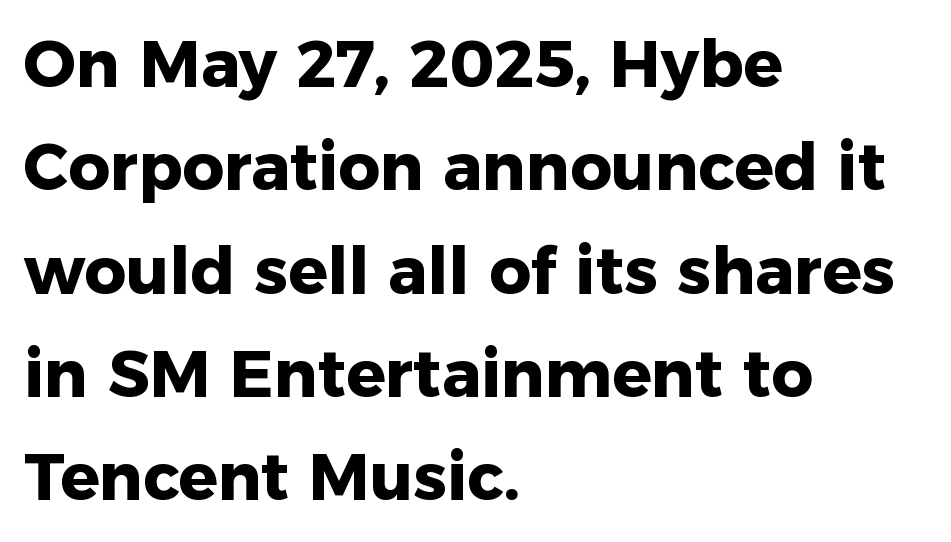
Q: Is the text bold? A: Yes.
Q: Is the text italic (slanted)? A: No, it is upright.
Q: Is the typeface a serif or a sans-serif typeface? A: Sans-serif.
Q: Is the text underlined? A: No.
Q: How is the paragraph aligned? A: Left-aligned.
Q: Is the spacing between letters normal or unusually wide? A: Normal.
Q: Is the spacing between lines tight, normal or loose? A: Normal.
Q: Width (condensed, normal, or wide)? A: Normal.
Q: Stroke contrast? A: Low.
Q: x-height? A: Medium.
Q: Monospaced? A: No.
